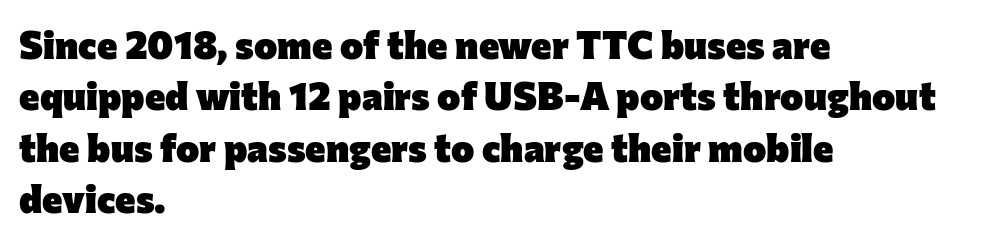
Alignment: flush left. These lines carry a lot of weight — the face is fully bold. In terms of letterform style, serifs are entirely absent. Has an underline been added? It has not.
